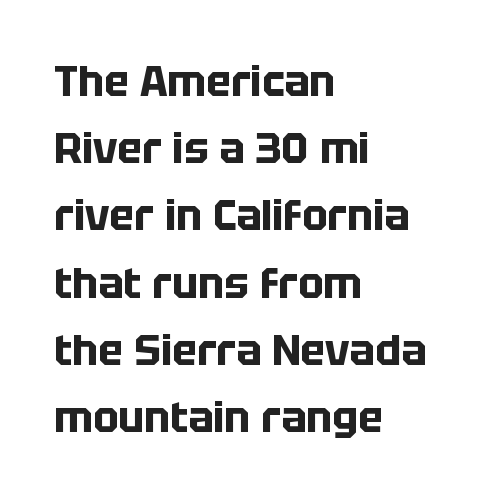
{"serif": "no", "italic": "no", "bold": "yes", "weight": "bold", "width": "normal", "stroke_contrast": "low", "x_height": "large", "monospaced": "no", "underline": "no", "align": "left", "line_spacing": "normal", "line_spacing_ratio": 1.6, "letter_spacing": "normal", "letter_spacing_em": 0.0, "glyph_px": 42}
